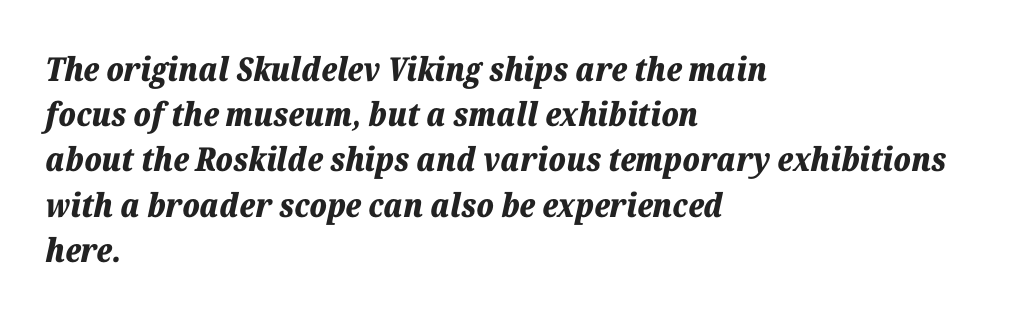
{"italic": "yes", "lean": "right", "slant_degrees": 12, "bold": "yes", "weight": "bold", "width": "normal", "stroke_contrast": "low", "x_height": "medium", "monospaced": "no", "underline": "no", "align": "left", "line_spacing": "normal", "line_spacing_ratio": 1.37, "letter_spacing": "normal", "letter_spacing_em": 0.0, "glyph_px": 33}
